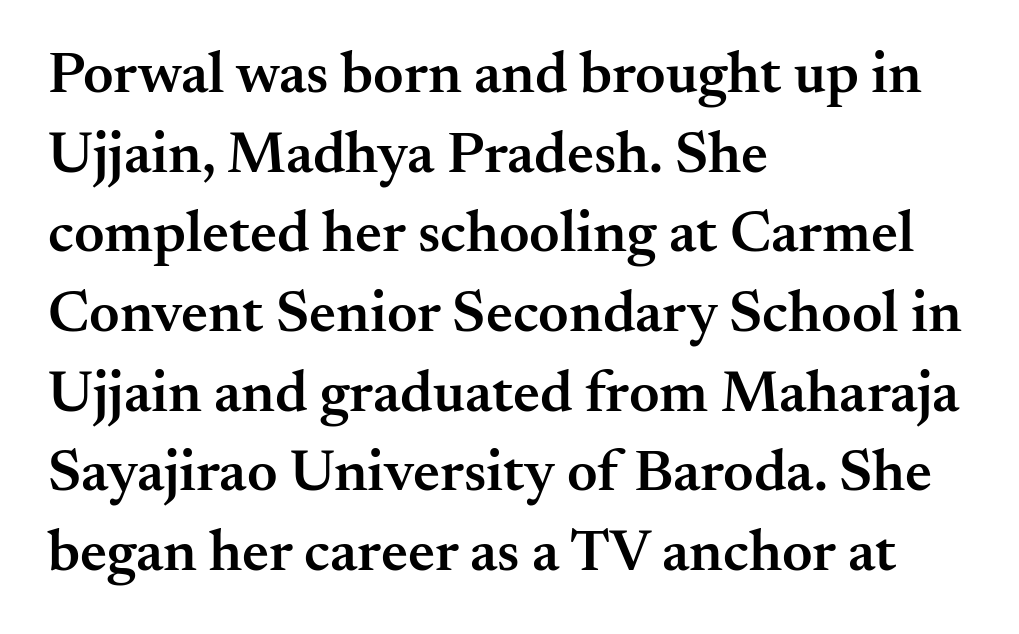
The horizontal fit of the characters is conventional and even. Is there much room between lines? A standard amount, neither cramped nor airy. Vertical strokes here are truly vertical. Underlining? Definitely not there. The passage shown is semibold, sitting just below true bold.
